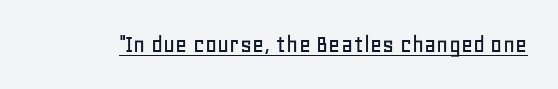
Q: Is the text italic (slanted)? A: No, it is upright.
Q: Is the text underlined? A: Yes.
Q: Is the spacing between letters normal or unusually wide? A: Normal.
